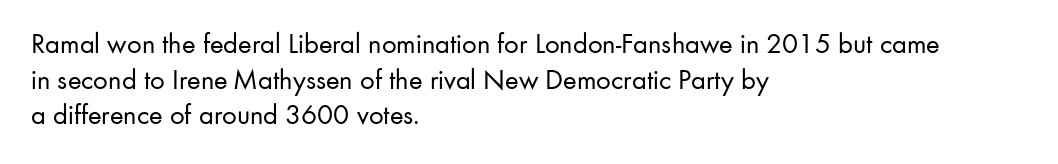
The image shows 29 px regular-weight sans-serif type, upright; set left-aligned, line spacing 1.23x, normal letter spacing, not underlined; low stroke contrast and a small x-height.
